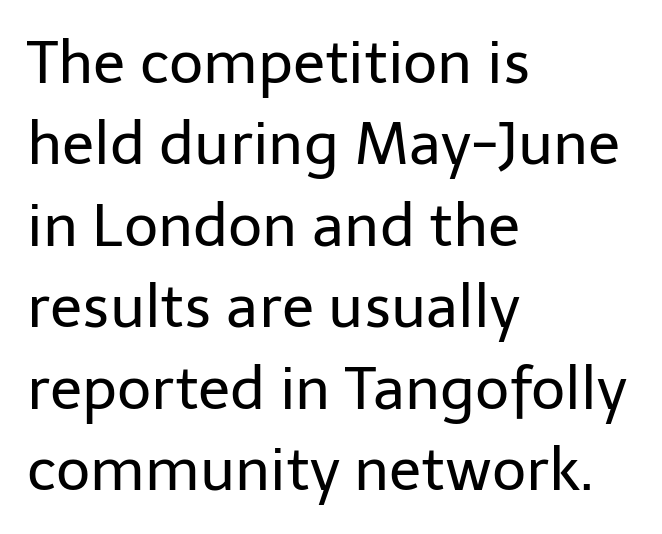
{"serif": "no", "italic": "no", "bold": "no", "weight": "regular", "width": "normal", "stroke_contrast": "low", "x_height": "medium", "monospaced": "no", "underline": "no", "align": "left", "line_spacing": "normal", "line_spacing_ratio": 1.38, "letter_spacing": "normal", "letter_spacing_em": 0.0, "glyph_px": 59}
